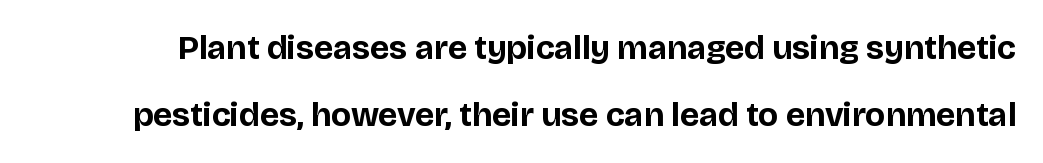
{"serif": "no", "italic": "no", "bold": "yes", "weight": "bold", "width": "normal", "stroke_contrast": "low", "x_height": "large", "monospaced": "no", "underline": "no", "line_spacing": "loose", "line_spacing_ratio": 1.97, "letter_spacing": "normal", "letter_spacing_em": 0.0, "glyph_px": 34}
